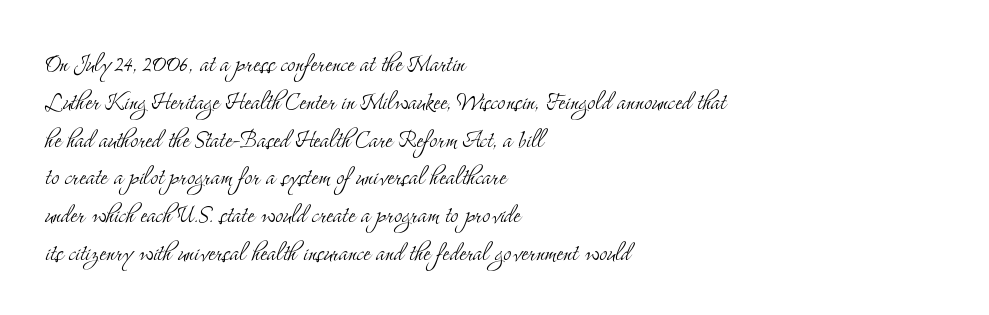
Typeset ragged right — the left edge is the straight one. No word sits above an underline. Classification — serif. Do the characters align in a grid? No, the font is proportional.
